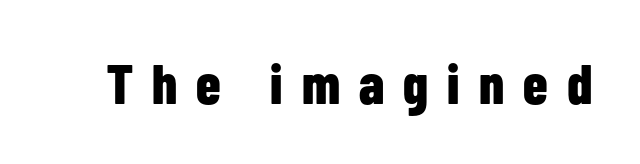
The image shows 56 px bold, condensed sans-serif type, upright; set unusually wide letter spacing (+0.34 em), not underlined; low stroke contrast and a medium x-height.
